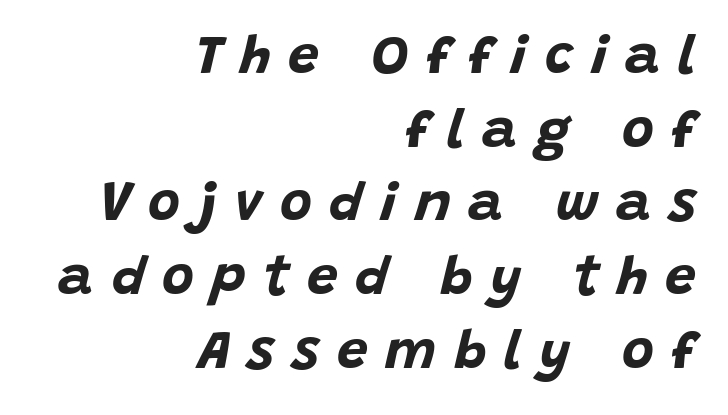
Q: Is the text bold? A: Yes.
Q: Is the text italic (slanted)? A: Yes, it leans right by about 15 degrees.
Q: Is the text underlined? A: No.
Q: How is the paragraph aligned? A: Right-aligned.
Q: Is the spacing between letters normal or unusually wide? A: Unusually wide.
Q: Is the spacing between lines tight, normal or loose? A: Normal.
Q: Width (condensed, normal, or wide)? A: Normal.
Q: Stroke contrast? A: Low.
Q: x-height? A: Large.
Q: Monospaced? A: No.
